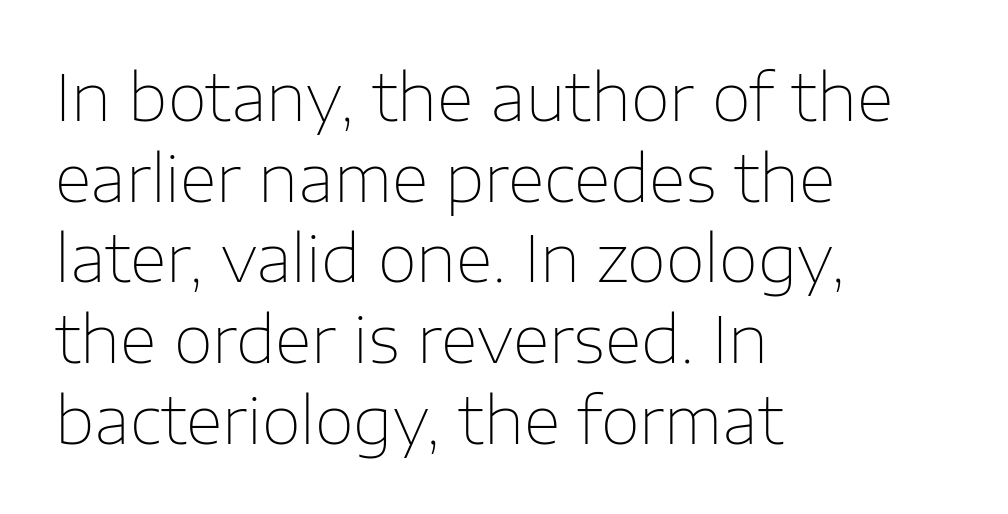
Q: Is the text bold? A: No.
Q: Is the text italic (slanted)? A: No, it is upright.
Q: Is the typeface a serif or a sans-serif typeface? A: Sans-serif.
Q: Is the text underlined? A: No.
Q: How is the paragraph aligned? A: Left-aligned.
Q: Is the spacing between letters normal or unusually wide? A: Normal.
Q: Is the spacing between lines tight, normal or loose? A: Normal.
Q: Width (condensed, normal, or wide)? A: Normal.
Q: Stroke contrast? A: Low.
Q: x-height? A: Medium.
Q: Monospaced? A: No.
